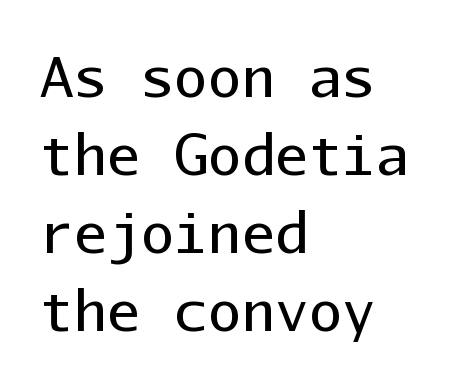
These lines are rendered in a fixed-pitch font. Posture: upright roman. The cut favours lightness, reaching ordinary text weight at its darkest. The designer went with a sans here, leaving each stem footless. No word sits above an underline.
